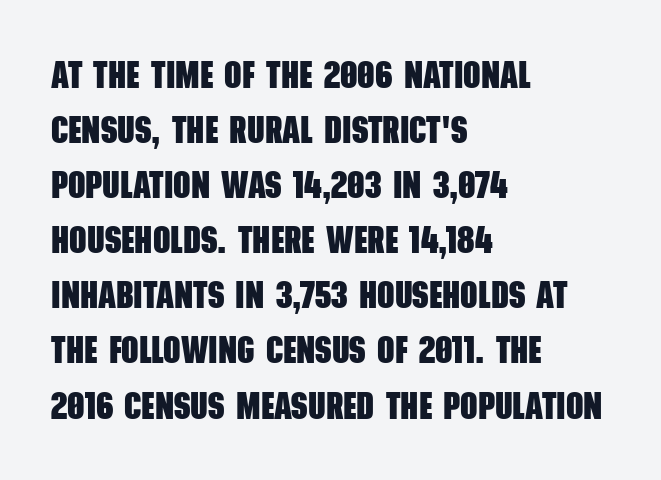
The image shows 38 px heavy, condensed sans-serif type; set left-aligned, normal line spacing (1.45x), normal letter spacing, not underlined; low stroke contrast and a large x-height.
